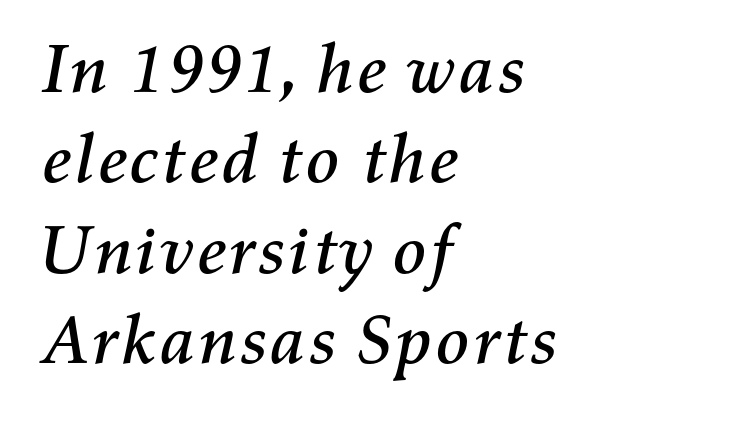
The image shows 70 px text type, italic (leaning right); set left-aligned, normal line spacing (1.29x), normal letter spacing, not underlined; medium stroke contrast and a medium x-height.
